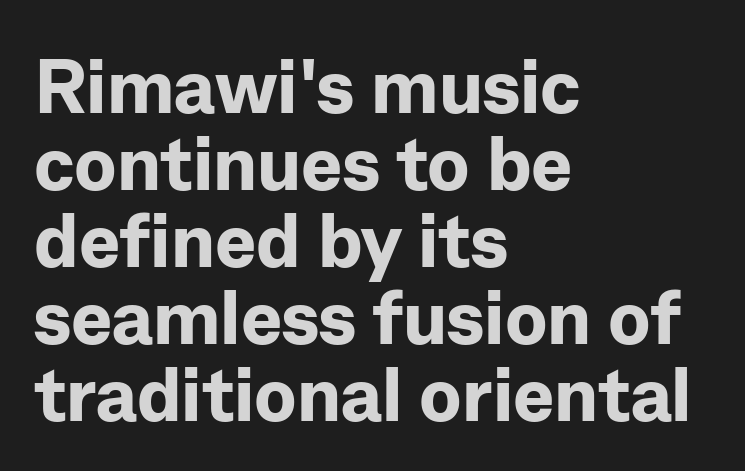
{"serif": "no", "italic": "no", "bold": "yes", "weight": "bold", "width": "normal", "stroke_contrast": "low", "x_height": "medium", "monospaced": "no", "underline": "no", "align": "left", "line_spacing": "tight", "line_spacing_ratio": 1.0, "letter_spacing": "normal", "letter_spacing_em": 0.0, "glyph_px": 77}
